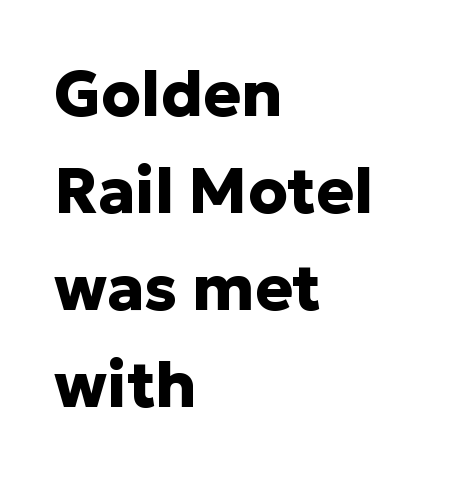
Alignment: flush left. Horizontal bands of white between lines are of average thickness. Look at the tracking — it's just the regular setting, nothing added. Notice how the stems are strictly vertical — no italics here. Plenty of ink on the page — the face is bold.
